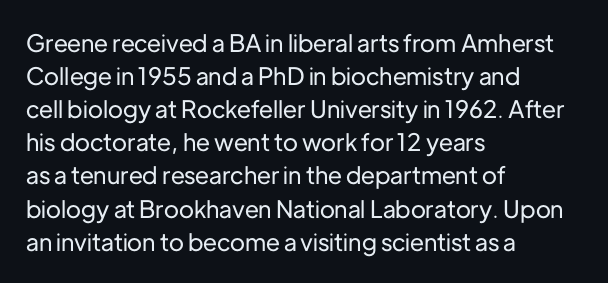
{"italic": "no", "underline": "no", "align": "left", "line_spacing": "normal", "line_spacing_ratio": 1.38, "letter_spacing": "normal", "letter_spacing_em": 0.0, "glyph_px": 24}
